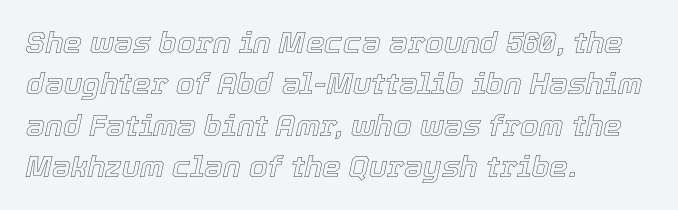
The image shows 30 px text type, italic (leaning right); set left-aligned, normal line spacing (1.38x), normal letter spacing, not underlined; a medium x-height.
